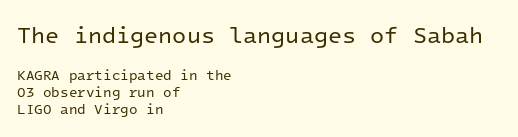
Q: Is the text bold? A: No.
Q: Is the text italic (slanted)? A: No, it is upright.
Q: Is the text underlined? A: No.
Q: How is the paragraph aligned? A: Left-aligned.
Q: Is the spacing between letters normal or unusually wide? A: Normal.
Q: Which block of text is set in a larger size, the first (top) or the second (bottom)? A: The first (top) one.
